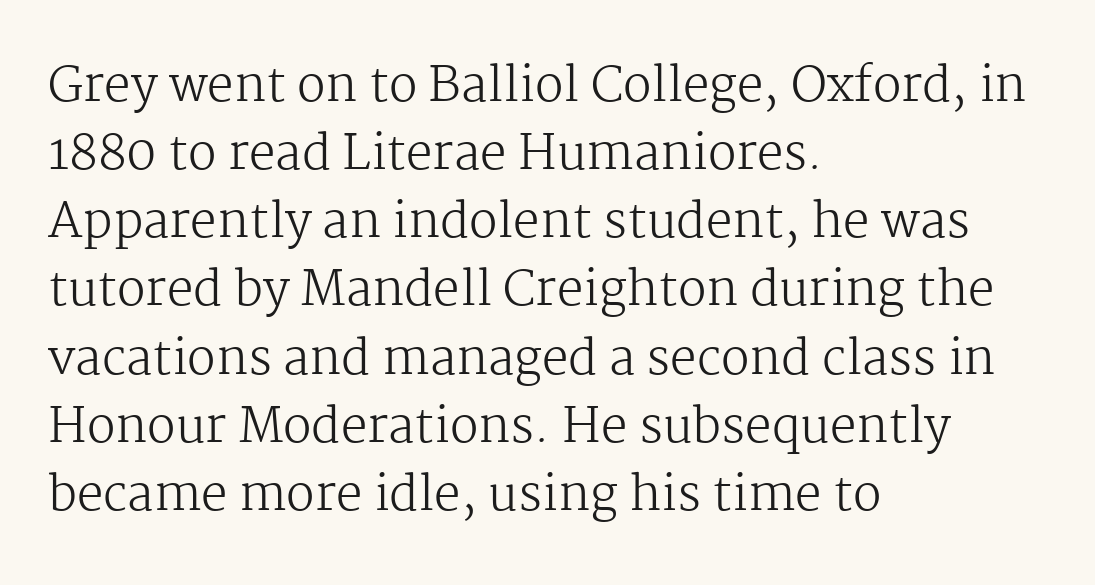
Note the varied advance widths — an 'i' is clearly narrower than an 'm'. Letter spacing: default. The cut favours lightness, reaching ordinary text weight at its darkest. To sum up the face: it has serifs.
